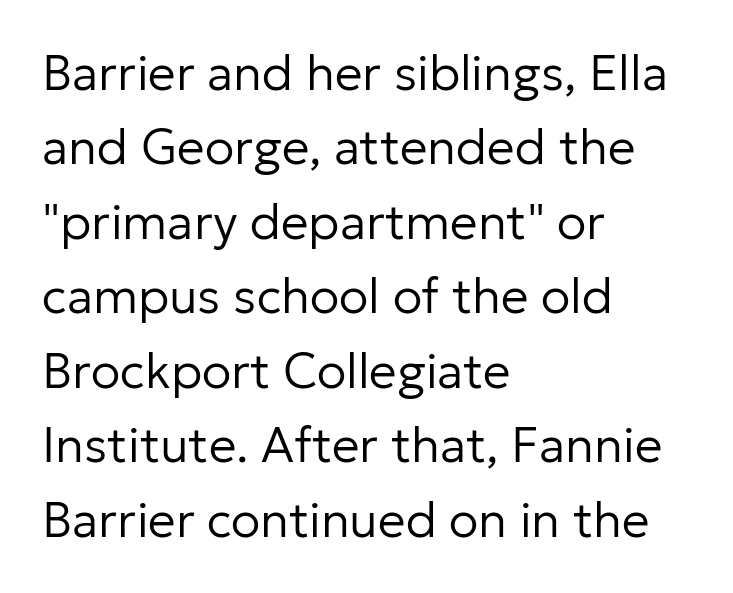
{"serif": "no", "italic": "no", "bold": "no", "weight": "regular", "width": "normal", "stroke_contrast": "low", "x_height": "medium", "monospaced": "no", "underline": "no", "align": "left", "line_spacing": "normal", "line_spacing_ratio": 1.52, "letter_spacing": "normal", "letter_spacing_em": 0.0, "glyph_px": 49}
